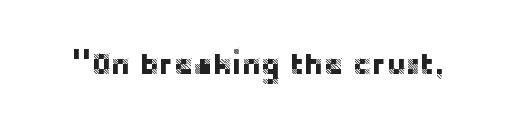
The image shows 29 px sans-serif type, upright; set normal letter spacing, not underlined; low stroke contrast and a large x-height.
